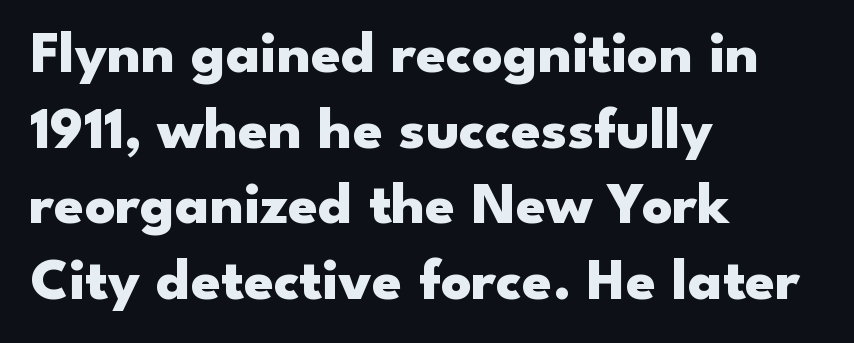
Is the type bold? Yes — the strokes are clearly thick and heavy. You could call the tracking neutral — neither tight nor loose. The lettering stays uniformly vertical, giving the passage a roman look. Note: no serifs on the glyphs. Honestly, the row spacing looks completely unremarkable. Casual observation: everything's shoved over to the left.
